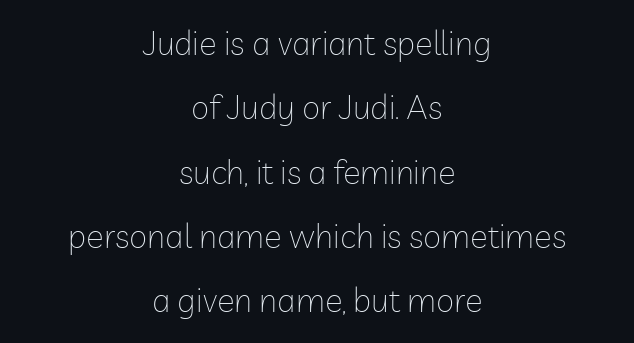
Q: Is the text bold? A: No.
Q: Is the text italic (slanted)? A: No, it is upright.
Q: Is the typeface a serif or a sans-serif typeface? A: Sans-serif.
Q: Is the text underlined? A: No.
Q: How is the paragraph aligned? A: Centered.
Q: Is the spacing between letters normal or unusually wide? A: Normal.
Q: Is the spacing between lines tight, normal or loose? A: Loose.
Q: Width (condensed, normal, or wide)? A: Normal.
Q: Stroke contrast? A: Low.
Q: x-height? A: Medium.
Q: Monospaced? A: No.
